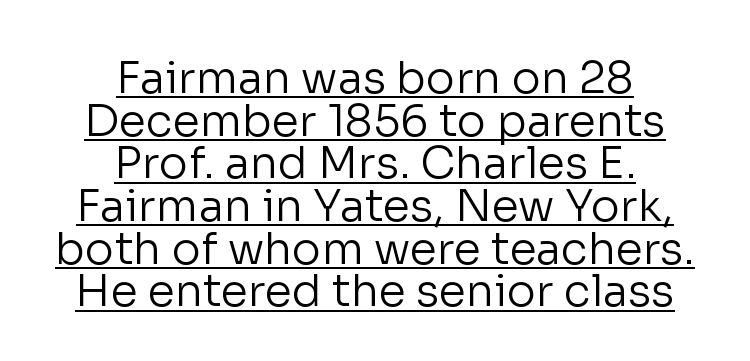
Q: Is the text bold? A: No.
Q: Is the text italic (slanted)? A: No, it is upright.
Q: Is the typeface a serif or a sans-serif typeface? A: Sans-serif.
Q: Is the text underlined? A: Yes.
Q: How is the paragraph aligned? A: Centered.
Q: Is the spacing between letters normal or unusually wide? A: Normal.
Q: Is the spacing between lines tight, normal or loose? A: Tight.
Q: Width (condensed, normal, or wide)? A: Normal.
Q: Stroke contrast? A: Low.
Q: x-height? A: Medium.
Q: Monospaced? A: No.
